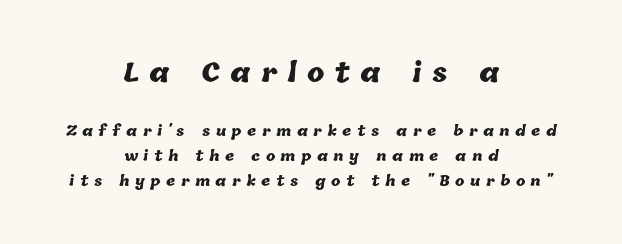
Does the bottom block carry the larger type? No, the top block does. Plain, unruled lines of type. Tracking value appears strongly positive — letters spread wide. Does the copy run flush right? No — it is centered line by line.
